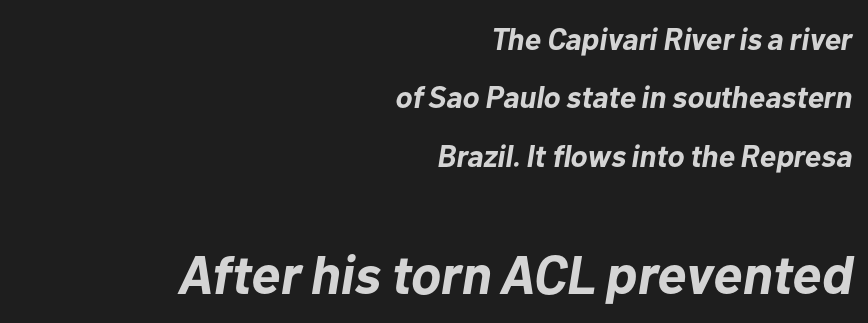
Q: Is the text bold? A: Yes.
Q: Is the text italic (slanted)? A: Yes, it leans right by about 10 degrees.
Q: Is the text underlined? A: No.
Q: How is the paragraph aligned? A: Right-aligned.
Q: Is the spacing between letters normal or unusually wide? A: Normal.
Q: Which block of text is set in a larger size, the first (top) or the second (bottom)? A: The second (bottom) one.
Q: Width (condensed, normal, or wide)? A: Normal.
Q: Stroke contrast? A: Low.
Q: x-height? A: Medium.
Q: Monospaced? A: No.
